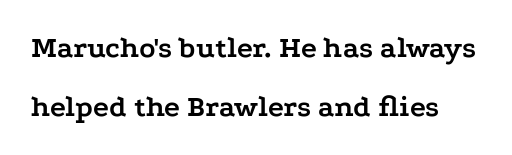
Q: Is the text bold? A: Yes.
Q: Is the text italic (slanted)? A: No, it is upright.
Q: Is the typeface a serif or a sans-serif typeface? A: Serif.
Q: Is the text underlined? A: No.
Q: Is the spacing between letters normal or unusually wide? A: Normal.
Q: Is the spacing between lines tight, normal or loose? A: Loose.
Q: Width (condensed, normal, or wide)? A: Wide.
Q: Stroke contrast? A: Low.
Q: x-height? A: Medium.
Q: Monospaced? A: No.
